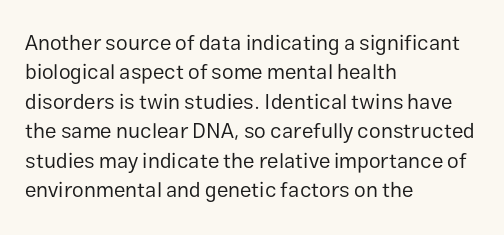
A clean baseline with only descenders dipping below it. If you drew a line through each stem, it would be perfectly vertical. Honestly, the row spacing looks completely unremarkable. Is this a heavy cut? Hardly; it is regular or lighter.
